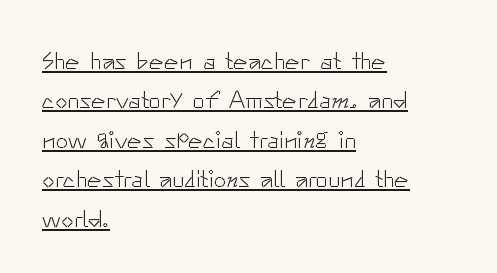
{"italic": "no", "bold": "no", "underline": "yes", "align": "left", "line_spacing": "normal", "line_spacing_ratio": 1.58, "letter_spacing": "normal", "letter_spacing_em": 0.0, "glyph_px": 25}
